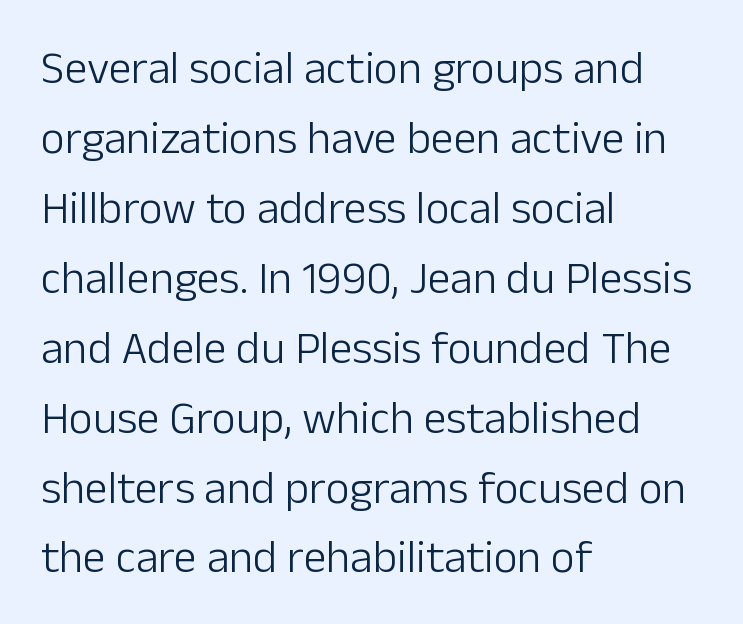
Q: Is the text bold? A: No.
Q: Is the text italic (slanted)? A: No, it is upright.
Q: Is the typeface a serif or a sans-serif typeface? A: Sans-serif.
Q: Is the text underlined? A: No.
Q: How is the paragraph aligned? A: Left-aligned.
Q: Is the spacing between letters normal or unusually wide? A: Normal.
Q: Is the spacing between lines tight, normal or loose? A: Normal.
Q: Width (condensed, normal, or wide)? A: Normal.
Q: Stroke contrast? A: Low.
Q: x-height? A: Medium.
Q: Monospaced? A: No.
